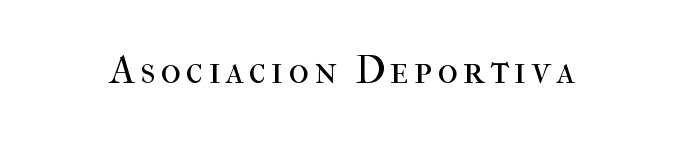
Q: Is the text bold? A: No.
Q: Is the text italic (slanted)? A: No, it is upright.
Q: Is the typeface a serif or a sans-serif typeface? A: Serif.
Q: Is the text underlined? A: No.
Q: Width (condensed, normal, or wide)? A: Normal.
Q: Stroke contrast? A: High.
Q: x-height? A: Medium.
Q: Monospaced? A: No.
